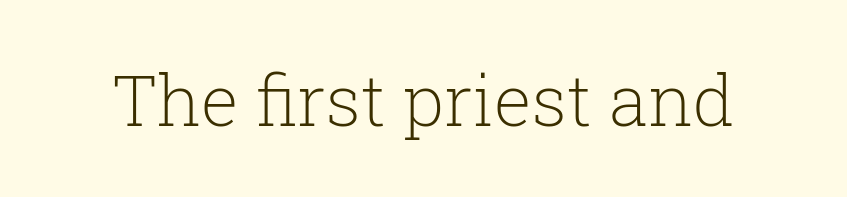
The area under the type is left untouched. The strokes carry an ordinary text weight at most. The glyphs in this specimen are seriffed. Is the letter spacing exaggerated? No — it looks like the ordinary default. The passage shown is typed in a proportional face where columns would drift. It's the straight-up-and-down kind of type.
